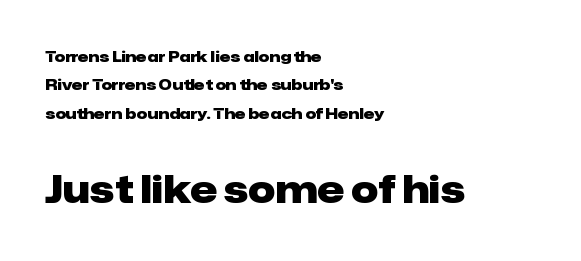
The image shows 38 px heavy sans-serif type, upright; set left-aligned, loose line spacing (1.9x), normal letter spacing, not underlined; the second (bottom) block is 2.53x larger; low stroke contrast and a medium x-height.
